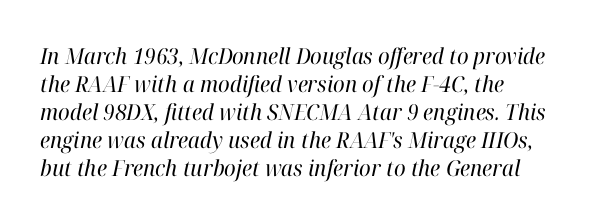
Q: Is the text bold? A: No.
Q: Is the text italic (slanted)? A: Yes, it leans right by about 12 degrees.
Q: Is the text underlined? A: No.
Q: How is the paragraph aligned? A: Left-aligned.
Q: Is the spacing between letters normal or unusually wide? A: Normal.
Q: Is the spacing between lines tight, normal or loose? A: Normal.
